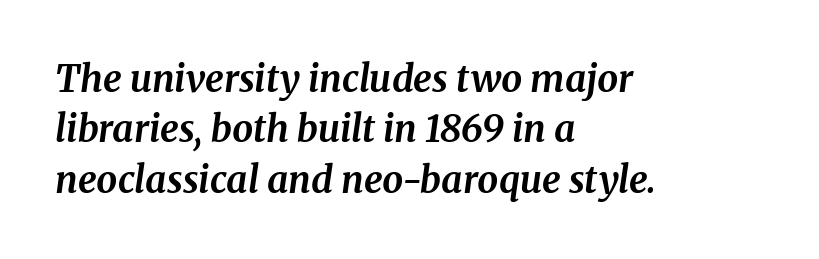
Q: Is the text bold? A: Yes.
Q: Is the text italic (slanted)? A: Yes, it leans right by about 8 degrees.
Q: Is the typeface a serif or a sans-serif typeface? A: Serif.
Q: Is the text underlined? A: No.
Q: How is the paragraph aligned? A: Left-aligned.
Q: Is the spacing between letters normal or unusually wide? A: Normal.
Q: Is the spacing between lines tight, normal or loose? A: Normal.
Q: Width (condensed, normal, or wide)? A: Normal.
Q: Stroke contrast? A: Medium.
Q: x-height? A: Medium.
Q: Monospaced? A: No.
